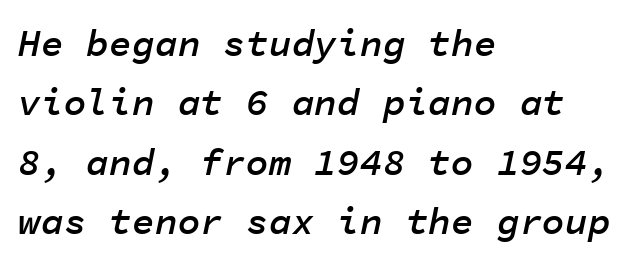
The image shows 38 px semibold type, italic (leaning right), monospaced; set left-aligned, normal line spacing (1.56x), normal letter spacing, not underlined; low stroke contrast and a medium x-height.
